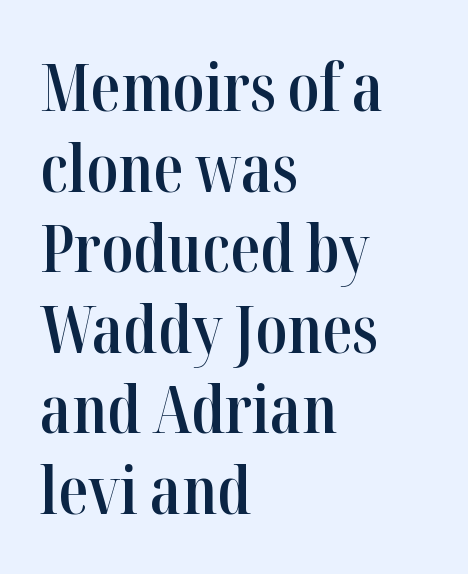
The image shows 66 px semibold, condensed serif type, upright; set left-aligned, line spacing 1.22x, normal letter spacing, not underlined; high stroke contrast and a medium x-height.
